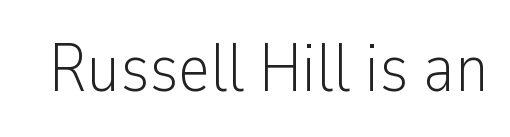
The image shows 68 px light, condensed sans-serif type, upright; set normal letter spacing, not underlined; low stroke contrast and a medium x-height.
